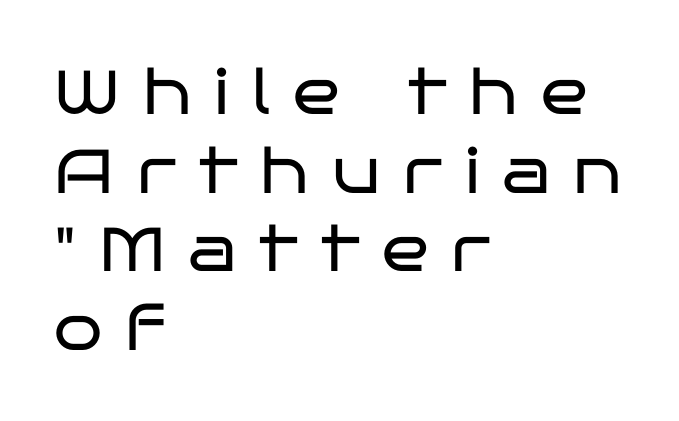
Ink coverage per letter is moderate at most. The space directly below the letters is spotless. Look at the bottom of the vertical strokes: they stop flat, with no serifs. The passage shown has open, widely tracked lettering throughout.
